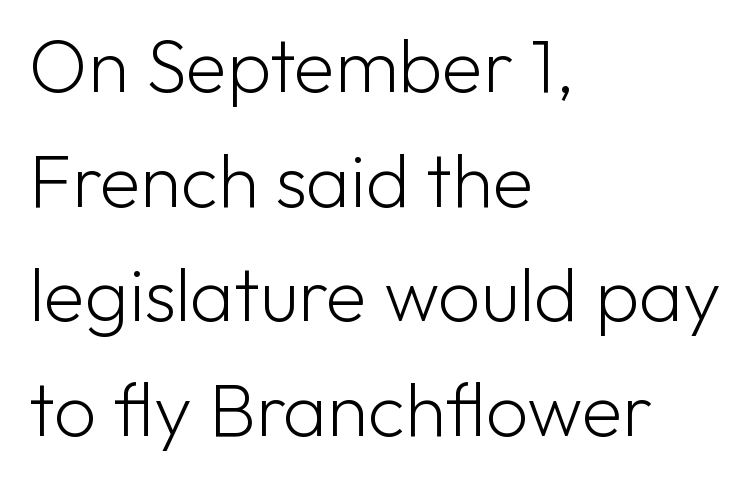
The image shows 75 px light sans-serif type, upright; set left-aligned, normal line spacing (1.53x), normal letter spacing, not underlined; low stroke contrast and a medium x-height.
